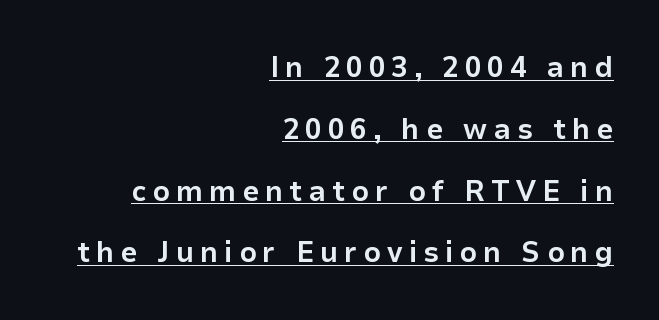
Q: Is the text bold? A: Yes.
Q: Is the text italic (slanted)? A: No, it is upright.
Q: Is the typeface a serif or a sans-serif typeface? A: Sans-serif.
Q: Is the text underlined? A: Yes.
Q: How is the paragraph aligned? A: Right-aligned.
Q: Is the spacing between letters normal or unusually wide? A: Unusually wide.
Q: Is the spacing between lines tight, normal or loose? A: Loose.
Q: Width (condensed, normal, or wide)? A: Normal.
Q: Stroke contrast? A: Low.
Q: x-height? A: Medium.
Q: Monospaced? A: No.
